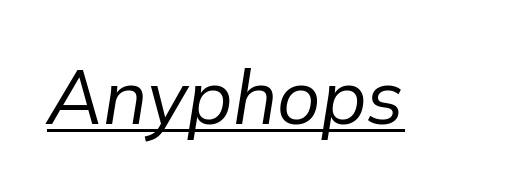
A typesetter would call this zero additional tracking. Emphasis-style slanted type is in use. Is the stroke heavy? The answer is a plain regular-or-lighter. Has an underline been added? It has. Think of a printed novel: that variable character pitch is what you see here.
